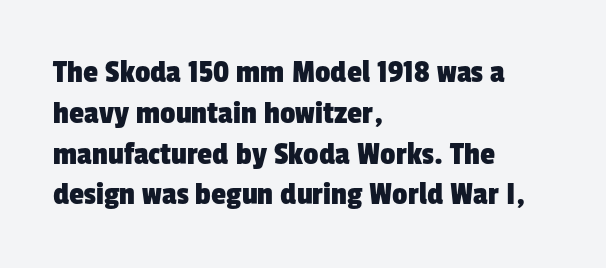
The image shows 34 px condensed sans-serif type; set left-aligned, line spacing 1.2x, normal letter spacing, not underlined; low stroke contrast and a medium x-height.
